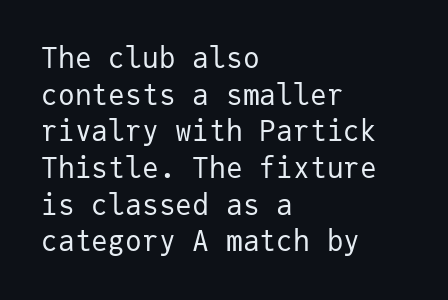
Q: Is the text bold? A: No.
Q: Is the text italic (slanted)? A: No, it is upright.
Q: Is the typeface a serif or a sans-serif typeface? A: Sans-serif.
Q: Is the text underlined? A: No.
Q: How is the paragraph aligned? A: Left-aligned.
Q: Is the spacing between letters normal or unusually wide? A: Normal.
Q: Is the spacing between lines tight, normal or loose? A: Normal.
Q: Width (condensed, normal, or wide)? A: Normal.
Q: Stroke contrast? A: Low.
Q: x-height? A: Medium.
Q: Monospaced? A: Yes.
